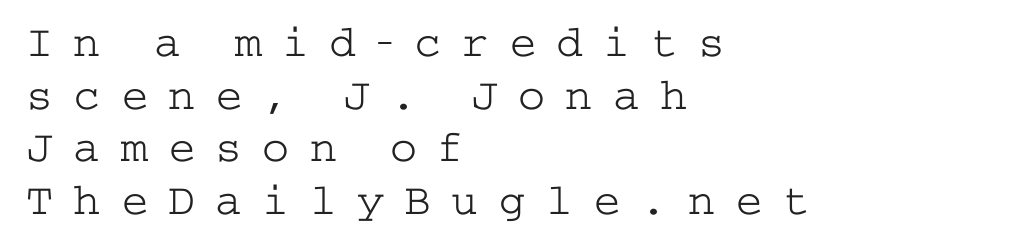
Plain, unruled lines of type. The typesetting does not lean heavy: it is not bold. The lettering holds an erect, upright posture throughout. Old-style or modern, the face here clearly has serifs. These lines are set flush left with a ragged right edge.
